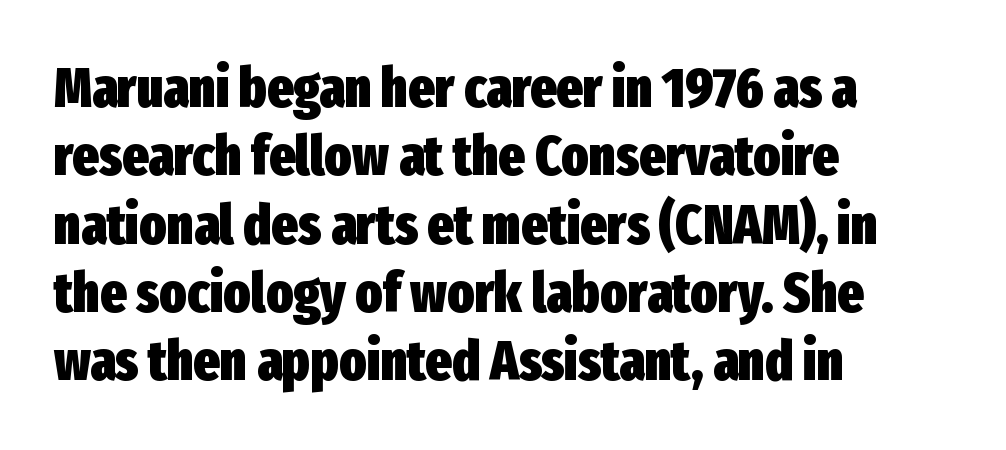
Posture: straight, roman, zero tilt. The rendering uses natural spacing where letterforms have individual widths. The font is running at its bold setting. Unmarked baselines from the first word to the last.
